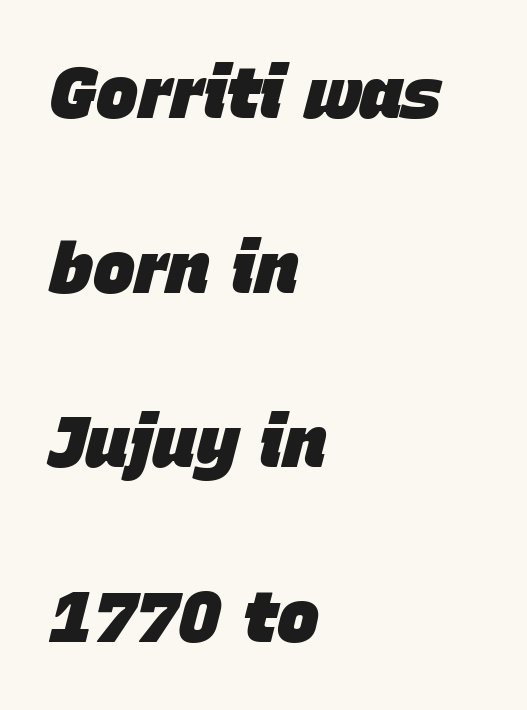
Q: Is the text bold? A: Yes.
Q: Is the text italic (slanted)? A: Yes, it leans right by about 15 degrees.
Q: Is the text underlined? A: No.
Q: How is the paragraph aligned? A: Left-aligned.
Q: Is the spacing between letters normal or unusually wide? A: Normal.
Q: Is the spacing between lines tight, normal or loose? A: Loose.
Q: Width (condensed, normal, or wide)? A: Normal.
Q: Stroke contrast? A: Low.
Q: x-height? A: Large.
Q: Monospaced? A: No.
